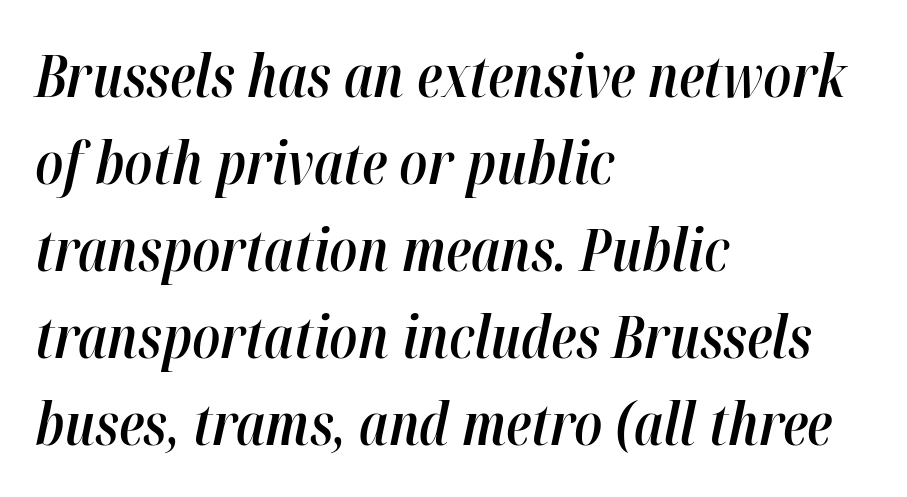
{"italic": "yes", "lean": "right", "slant_degrees": 12, "bold": "semi", "weight": "semibold", "width": "condensed", "stroke_contrast": "high", "x_height": "medium", "monospaced": "no", "underline": "no", "align": "left", "line_spacing": "normal", "line_spacing_ratio": 1.5, "letter_spacing": "normal", "letter_spacing_em": 0.0, "glyph_px": 58}
